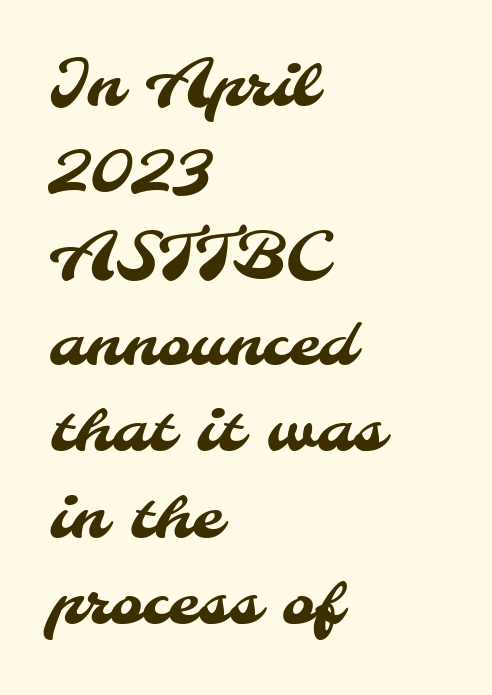
Q: Is the typeface a serif or a sans-serif typeface? A: Sans-serif.
Q: Is the text underlined? A: No.
Q: How is the paragraph aligned? A: Left-aligned.
Q: Is the spacing between letters normal or unusually wide? A: Normal.
Q: Is the spacing between lines tight, normal or loose? A: Normal.
Q: Width (condensed, normal, or wide)? A: Normal.
Q: Stroke contrast? A: Medium.
Q: x-height? A: Small.
Q: Monospaced? A: No.
